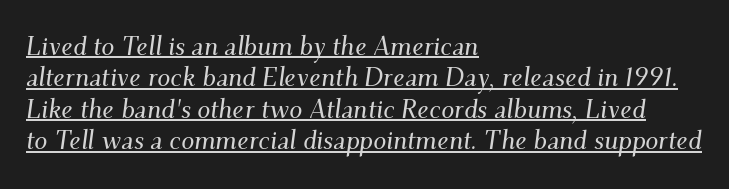
The image shows 26 px text type, italic (leaning right); set left-aligned, line spacing 1.21x, normal letter spacing, underlined.
